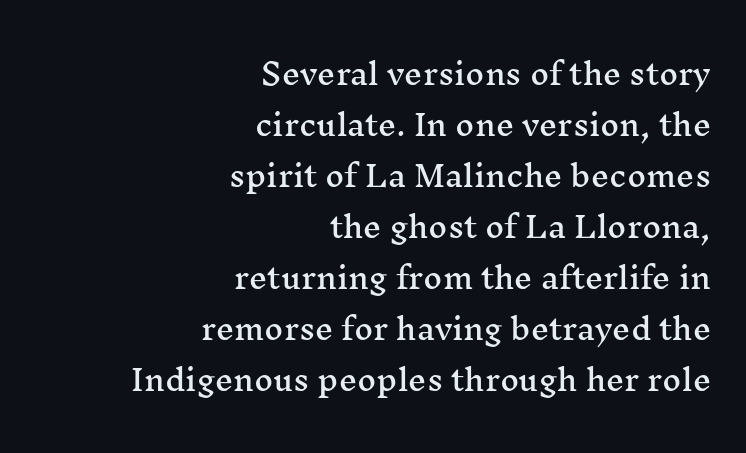
The image shows 29 px wide serif type, upright; set right-aligned, line spacing 1.76x, normal letter spacing, not underlined; medium stroke contrast and a medium x-height.
